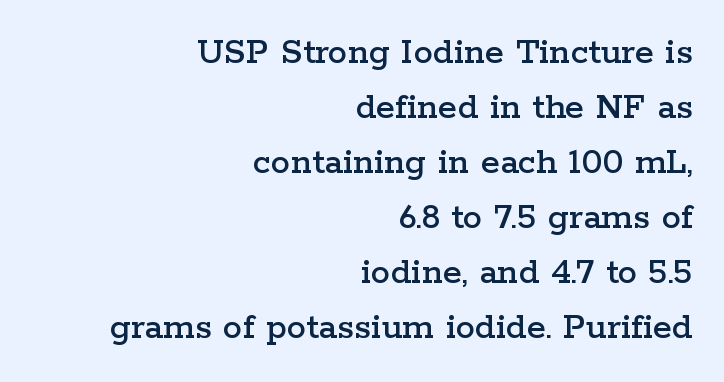
Horizontal bands of white between lines are of average thickness. Vertical strokes here are truly vertical. Every row of glyphs terminates at an identical x-position on the right. Look at the bottom of the vertical strokes: they flare into serifs here.
